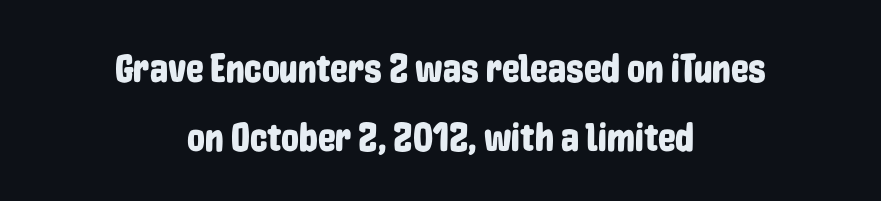
{"serif": "no", "italic": "no", "width": "condensed", "stroke_contrast": "low", "x_height": "medium", "monospaced": "no", "underline": "no", "align": "center", "line_spacing_ratio": 1.72, "letter_spacing": "normal", "letter_spacing_em": 0.0, "glyph_px": 40}
